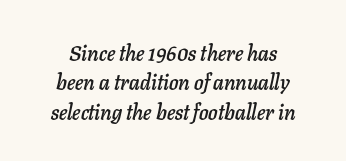
{"italic": "yes", "lean": "right", "slant_degrees": 11, "underline": "no", "align": "center", "line_spacing": "normal", "line_spacing_ratio": 1.4, "letter_spacing": "normal", "letter_spacing_em": 0.0, "glyph_px": 21}
